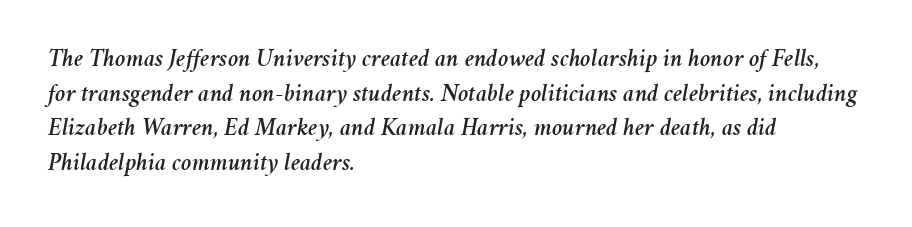
{"italic": "yes", "lean": "right", "slant_degrees": 11, "underline": "no", "align": "left", "line_spacing": "normal", "line_spacing_ratio": 1.39, "letter_spacing": "normal", "letter_spacing_em": 0.0, "glyph_px": 25}
